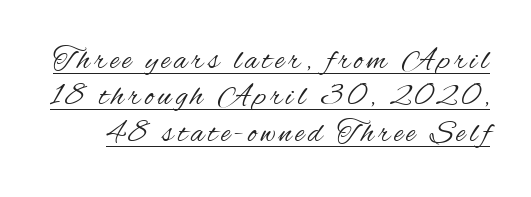
Weight: regular or lighter. Spacing verdict: proportional, widths tailored to each character. This is underlined copy, the kind a proofreader might mark for attention.
